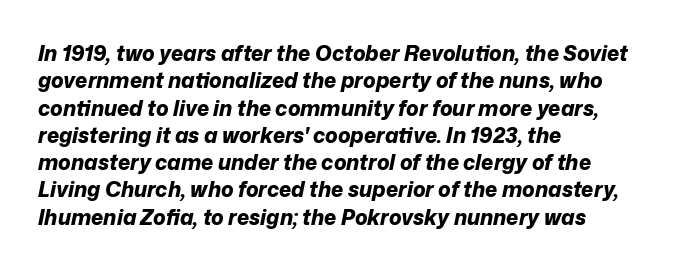
The image shows 21 px bold type, italic (leaning right); set left-aligned, normal line spacing (1.3x), normal letter spacing, not underlined.
